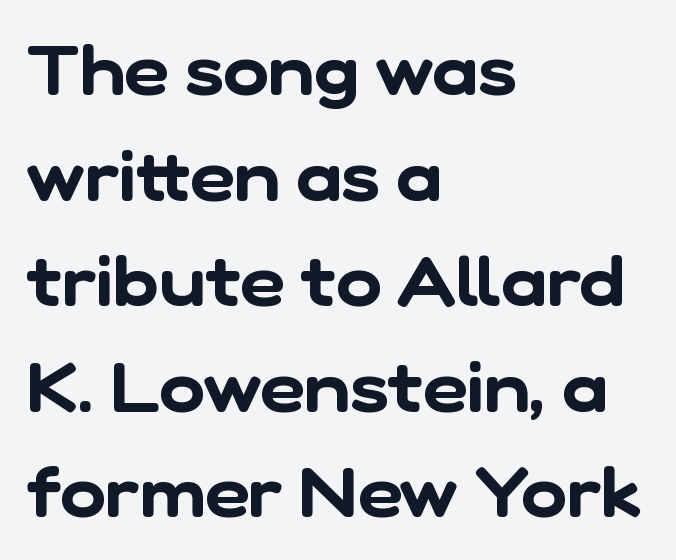
{"serif": "no", "width": "normal", "stroke_contrast": "low", "x_height": "medium", "monospaced": "no", "underline": "no", "align": "left", "line_spacing": "normal", "line_spacing_ratio": 1.53, "letter_spacing": "normal", "letter_spacing_em": 0.0, "glyph_px": 69}
